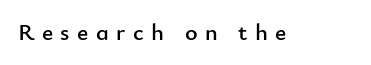
Q: Is the text italic (slanted)? A: No, it is upright.
Q: Is the text underlined? A: No.
Q: Is the spacing between letters normal or unusually wide? A: Unusually wide.
